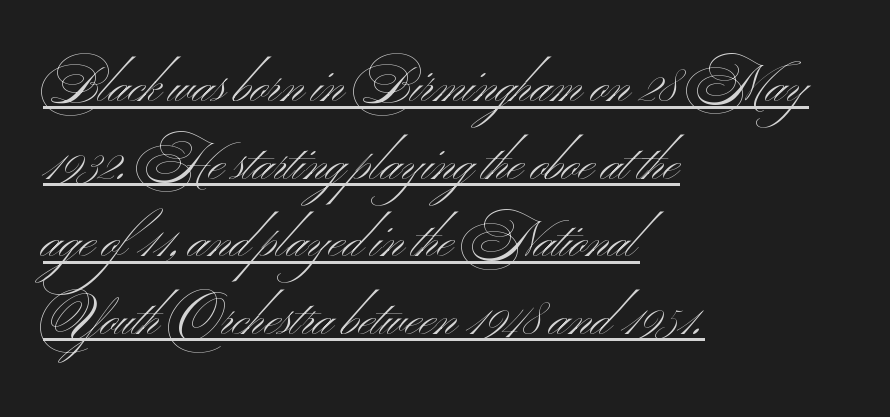
The image shows 51 px light, wide sans-serif type; set left-aligned, normal line spacing (1.52x), normal letter spacing, underlined; medium stroke contrast and a small x-height.
